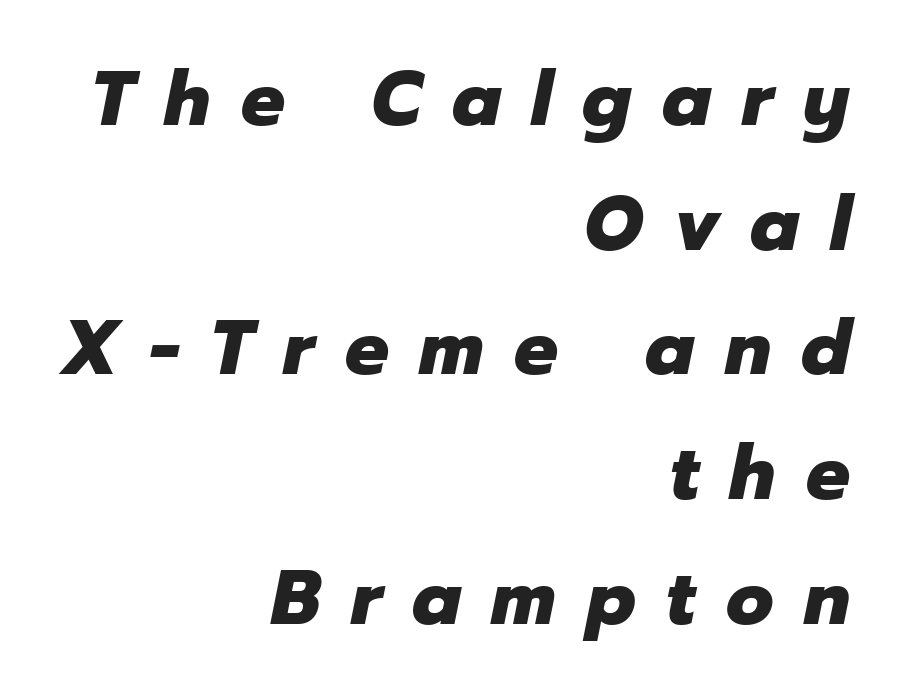
The image shows 77 px heavy type, italic (leaning right); set right-aligned, normal line spacing (1.62x), unusually wide letter spacing (+0.4 em), not underlined; low stroke contrast and a medium x-height.
